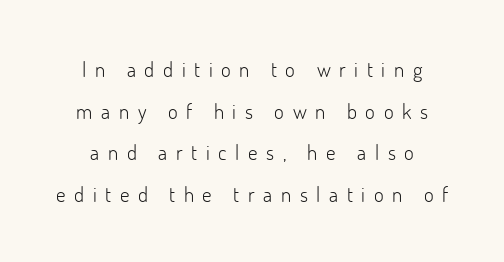
The image shows 21 px text type, upright; set loose line spacing (1.98x), unusually wide letter spacing (+0.41 em), not underlined.
